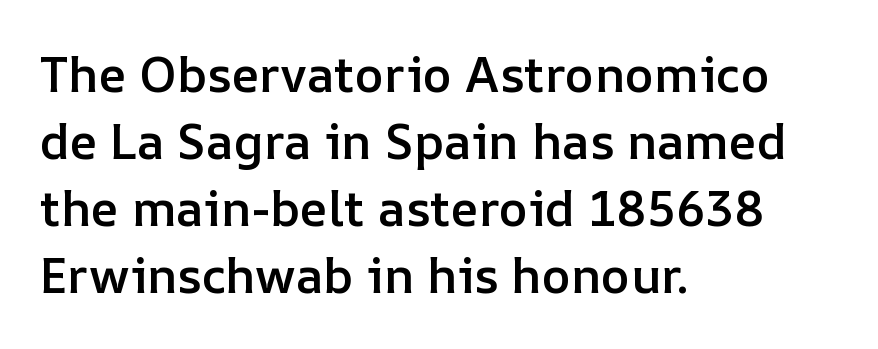
No italicization has been applied; the sample stays upright. Quick note: interline space is typical. Glyph-to-glyph distance matches everyday printed text. Type without underlining. This is the in-between weight designers call semibold or demi. The face used here is proportionally spaced, like ordinary book or web type.
